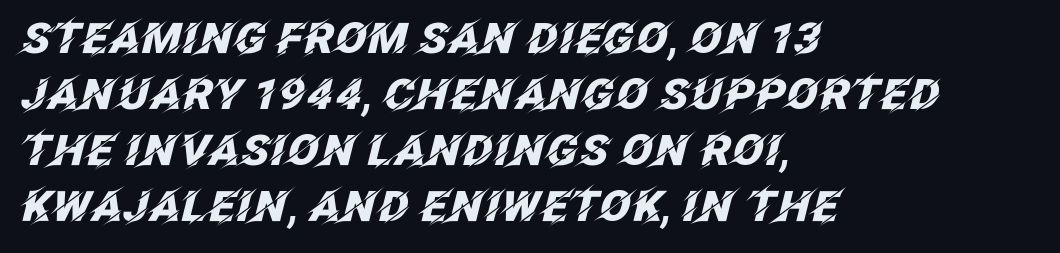
Pretty heavy lettering here — definitely bold. Whoever set this chose a conventional vertical rhythm. Lines of text with bare space underneath. Observe the ordinary spacing: letters are neighbours, not strangers. Varying glyph widths throughout — classic text-font behaviour.
